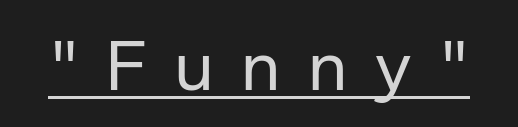
Q: Is the text bold? A: No.
Q: Is the text italic (slanted)? A: No, it is upright.
Q: Is the typeface a serif or a sans-serif typeface? A: Sans-serif.
Q: Is the text underlined? A: Yes.
Q: Is the spacing between letters normal or unusually wide? A: Unusually wide.
Q: Width (condensed, normal, or wide)? A: Normal.
Q: Stroke contrast? A: Low.
Q: x-height? A: Medium.
Q: Monospaced? A: No.
